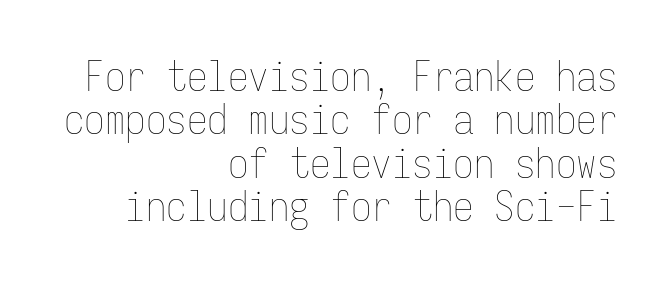
{"italic": "no", "bold": "no", "weight": "thin", "width": "condensed", "stroke_contrast": "low", "x_height": "medium", "monospaced": "yes", "underline": "no", "align": "right", "line_spacing": "tight", "line_spacing_ratio": 1.06, "letter_spacing": "normal", "letter_spacing_em": 0.0, "glyph_px": 41}
